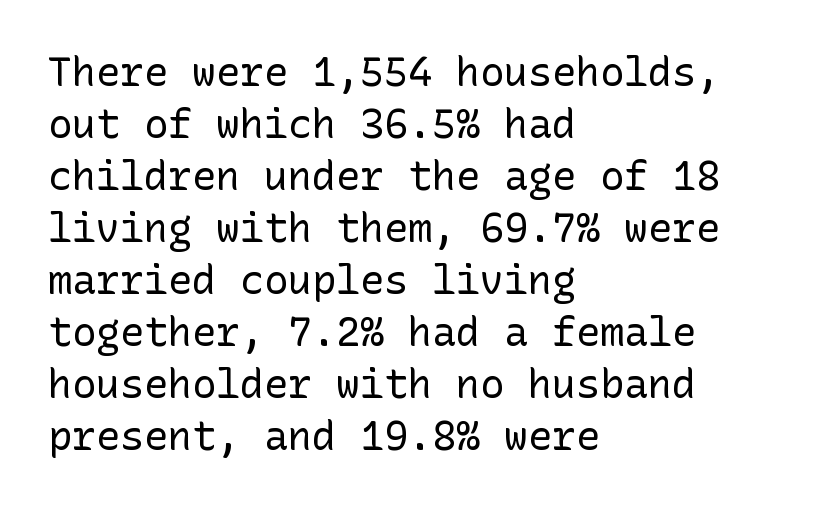
The image shows 40 px regular-weight sans-serif type, upright; set left-aligned, normal line spacing (1.3x), normal letter spacing, not underlined; low stroke contrast and a medium x-height.
